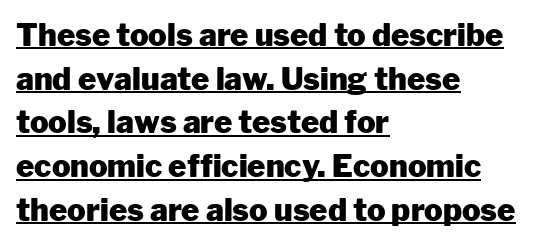
Observe the absence of serifs on each vertical stroke in this sample. The typesetting leans heavy: a genuine bold. This rendering uses left alignment, leaving the right contour irregular. This sample carries an underscore along the baseline area. Summary of vertical rhythm: regular, with standard interline spacing. Varying glyph widths throughout — classic text-font behaviour.
